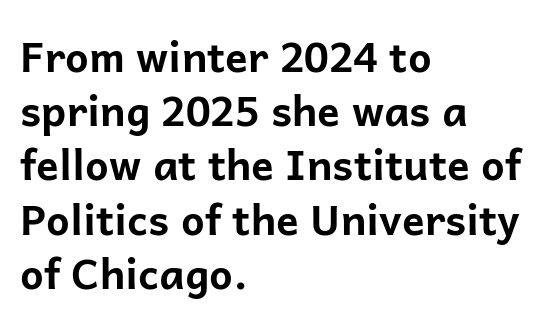
In terms of letterform style, serifs are entirely absent. Vertical strokes here are truly vertical. The designer left line spacing at the default. Underlining? Definitely not there. Proportional: the letters do not fall into vertical columns. Spacing between characters is what you'd get straight out of the box.
